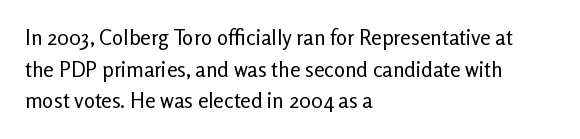
{"italic": "no", "bold": "no", "underline": "no", "align": "left", "line_spacing": "normal", "line_spacing_ratio": 1.51, "letter_spacing": "normal", "letter_spacing_em": 0.0, "glyph_px": 21}
